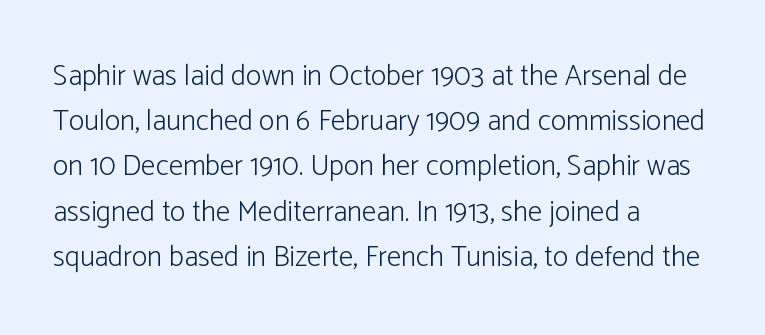
If you measured baseline to baseline, you'd find a middling distance. Looks like regular typesetting: each glyph gets only the width it needs. The foot of each line stays bare and open. A roman cut, with each character standing at attention. Typeset ragged right — the left edge is the straight one. No chunkiness to these letters — they're not bold.
